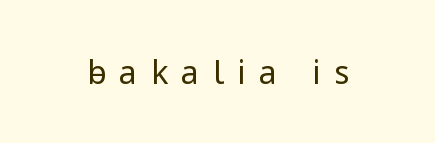
The image shows 32 px regular-weight sans-serif type, upright; set unusually wide letter spacing (+0.42 em), not underlined; low stroke contrast and a medium x-height.
